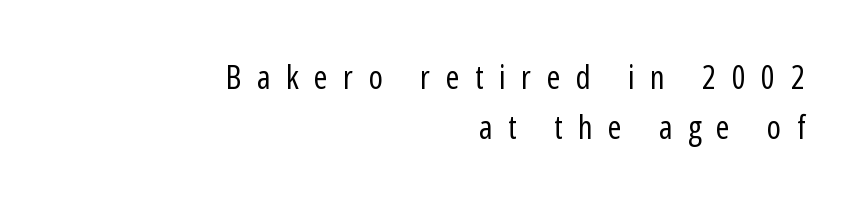
{"serif": "no", "italic": "no", "bold": "no", "weight": "regular", "width": "condensed", "stroke_contrast": "low", "x_height": "medium", "monospaced": "no", "underline": "no", "align": "right", "line_spacing": "normal", "line_spacing_ratio": 1.51, "letter_spacing": "wide", "letter_spacing_em": 0.47, "glyph_px": 33}
